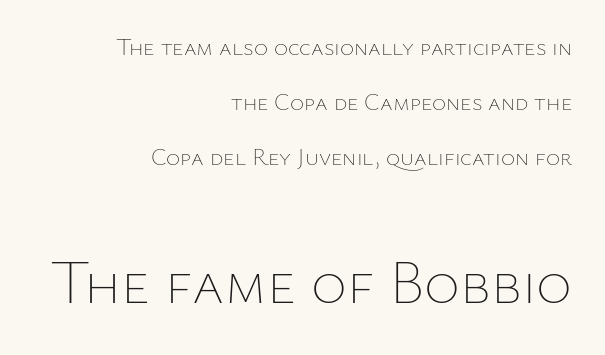
The image shows 61 px thin type, upright; set right-aligned, loose line spacing (2.3x), normal letter spacing, not underlined; the second (bottom) block is 2.54x larger; low stroke contrast and a medium x-height.
